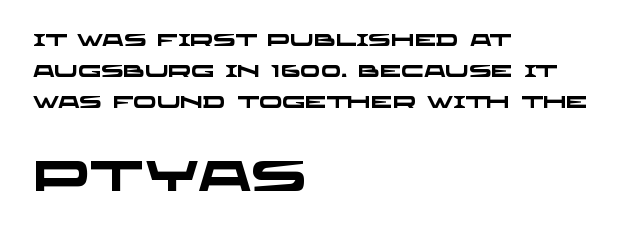
Q: Is the text bold? A: Yes.
Q: Is the typeface a serif or a sans-serif typeface? A: Sans-serif.
Q: Is the text underlined? A: No.
Q: How is the paragraph aligned? A: Left-aligned.
Q: Is the spacing between letters normal or unusually wide? A: Normal.
Q: Which block of text is set in a larger size, the first (top) or the second (bottom)? A: The second (bottom) one.
Q: Width (condensed, normal, or wide)? A: Wide.
Q: Stroke contrast? A: Low.
Q: x-height? A: Large.
Q: Monospaced? A: No.
